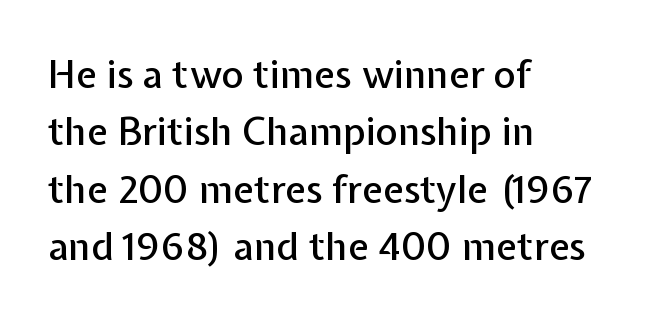
The designer went with a sans here, leaving each stem footless. If you drew a line through each stem, it would be perfectly vertical. Does extra space separate the letters? No, they use regular spacing. Leftover space on each line is placed entirely after the last word. The block of text has a typical density, with ordinary space between rows.
